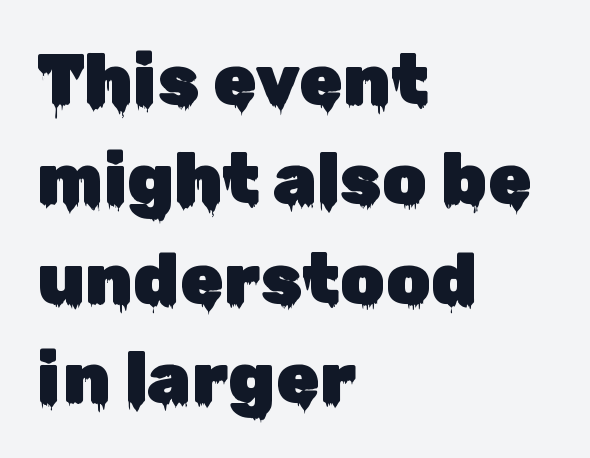
Q: Is the text italic (slanted)? A: No, it is upright.
Q: Is the typeface a serif or a sans-serif typeface? A: Sans-serif.
Q: Is the text underlined? A: No.
Q: How is the paragraph aligned? A: Left-aligned.
Q: Is the spacing between letters normal or unusually wide? A: Normal.
Q: Is the spacing between lines tight, normal or loose? A: Normal.
Q: Width (condensed, normal, or wide)? A: Normal.
Q: Stroke contrast? A: Low.
Q: x-height? A: Medium.
Q: Monospaced? A: No.
